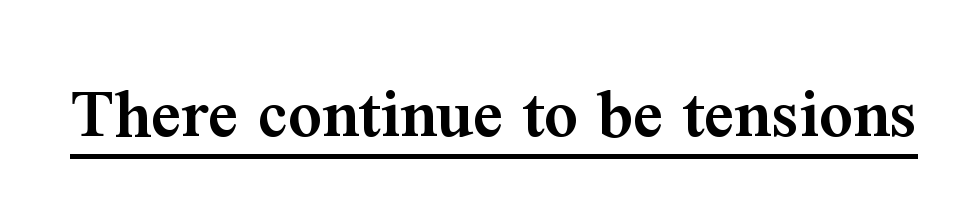
The image shows 74 px semibold serif type, upright; set normal letter spacing, underlined; medium stroke contrast and a medium x-height.
